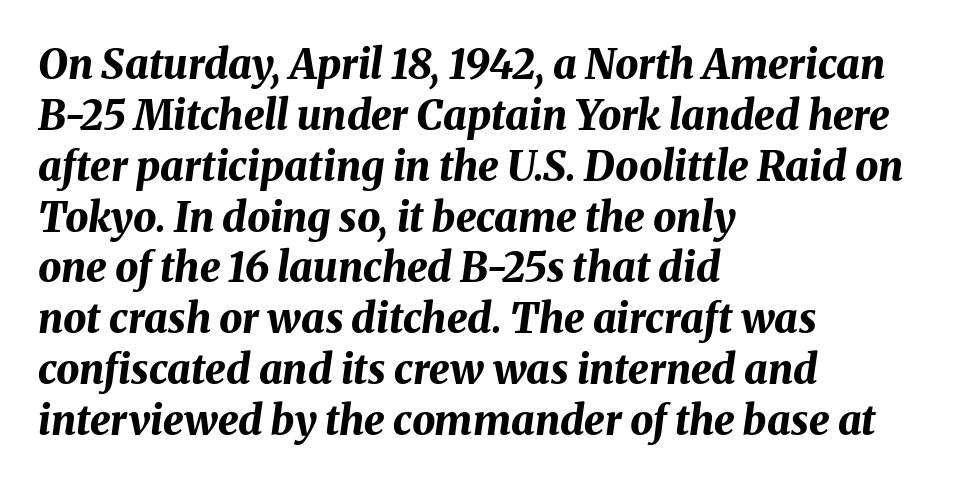
Think of a printed novel: that variable character pitch is what you see here. Type without underlining. These lines keep a tight, regular rhythm from letter to letter. You'd pick this weight for a headline — it's a proper bold. The setting favours the left margin, as ordinary paragraphs usually do.
